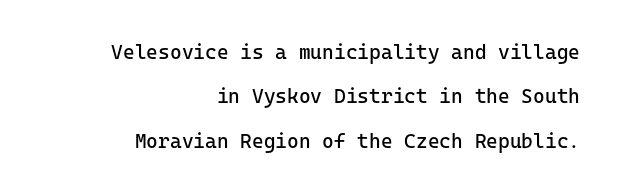
The image shows 20 px text type, upright; set right-aligned, loose line spacing (2.22x), normal letter spacing, not underlined.
